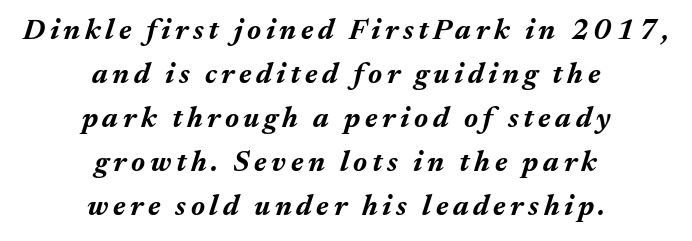
The image shows 29 px bold type, italic (leaning right); set centered, normal line spacing (1.52x), not underlined; medium stroke contrast and a medium x-height.
